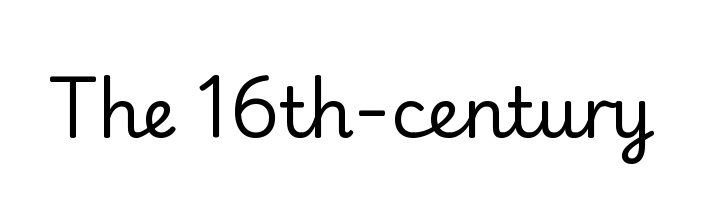
Q: Is the text bold? A: No.
Q: Is the text italic (slanted)? A: No, it is upright.
Q: Is the typeface a serif or a sans-serif typeface? A: Serif.
Q: Is the text underlined? A: No.
Q: Is the spacing between letters normal or unusually wide? A: Normal.
Q: Width (condensed, normal, or wide)? A: Normal.
Q: Stroke contrast? A: Low.
Q: x-height? A: Small.
Q: Monospaced? A: No.
